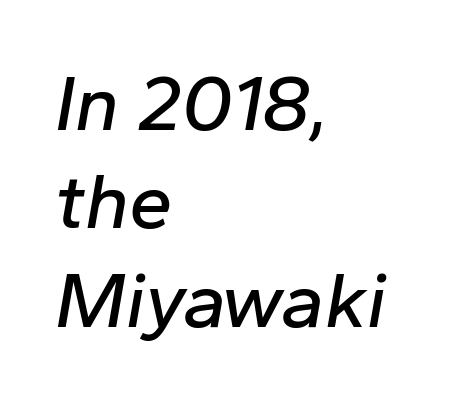
{"italic": "yes", "lean": "right", "slant_degrees": 10, "width": "normal", "stroke_contrast": "low", "x_height": "medium", "monospaced": "no", "underline": "no", "align": "left", "line_spacing": "normal", "line_spacing_ratio": 1.26, "letter_spacing": "normal", "letter_spacing_em": 0.0, "glyph_px": 78}
